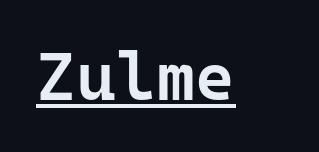
The image shows 68 px semibold sans-serif type, upright, monospaced; set normal letter spacing, underlined; low stroke contrast and a medium x-height.
